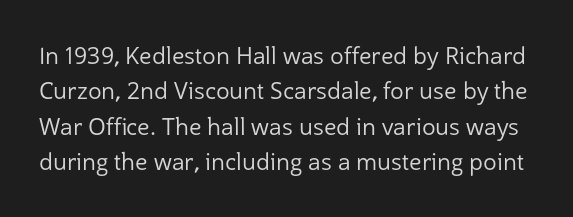
{"italic": "no", "bold": "no", "underline": "no", "line_spacing": "normal", "line_spacing_ratio": 1.54, "letter_spacing": "normal", "letter_spacing_em": 0.0, "glyph_px": 23}
